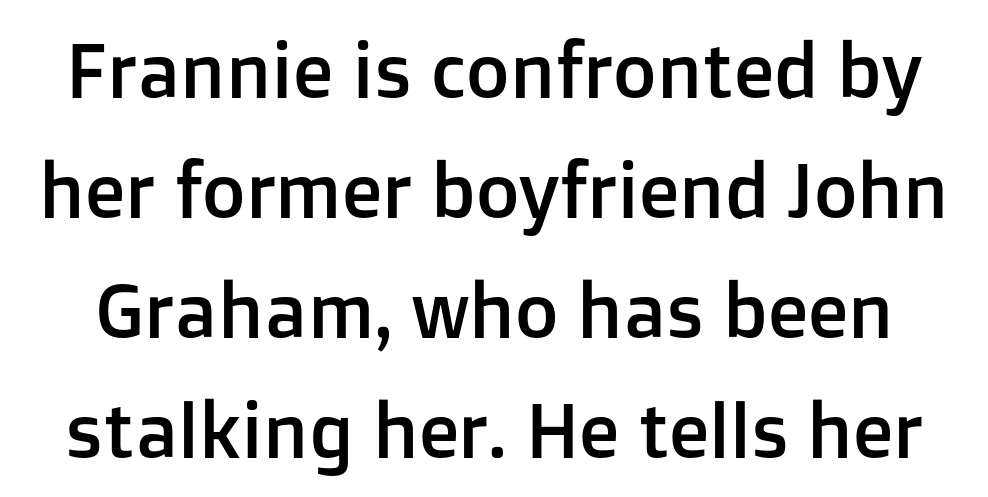
{"serif": "no", "italic": "no", "width": "normal", "stroke_contrast": "low", "x_height": "medium", "monospaced": "no", "underline": "no", "line_spacing": "normal", "line_spacing_ratio": 1.6, "letter_spacing": "normal", "letter_spacing_em": 0.0, "glyph_px": 75}
